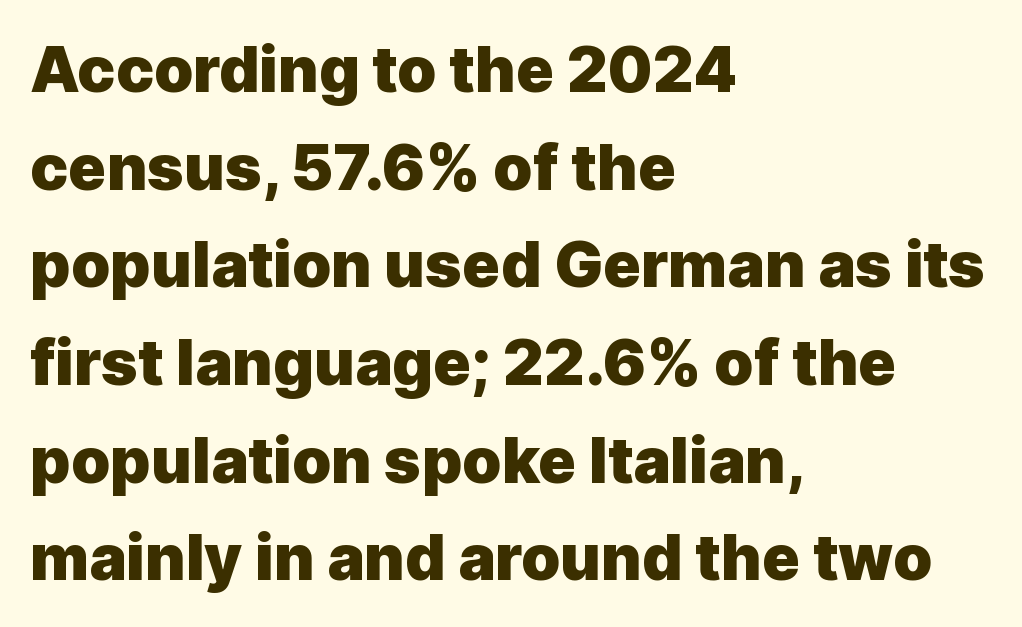
{"serif": "no", "italic": "no", "bold": "yes", "weight": "heavy", "width": "normal", "x_height": "medium", "monospaced": "no", "underline": "no", "align": "left", "line_spacing": "normal", "line_spacing_ratio": 1.55, "letter_spacing": "normal", "letter_spacing_em": 0.0, "glyph_px": 63}
